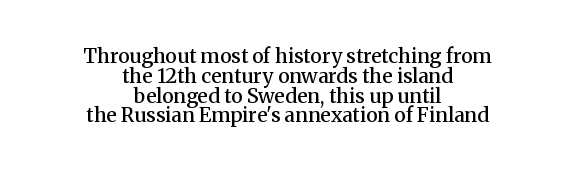
Q: Is the text bold? A: Semi-bold.
Q: Is the text italic (slanted)? A: No, it is upright.
Q: Is the text underlined? A: No.
Q: How is the paragraph aligned? A: Centered.
Q: Is the spacing between letters normal or unusually wide? A: Normal.
Q: Is the spacing between lines tight, normal or loose? A: Tight.
